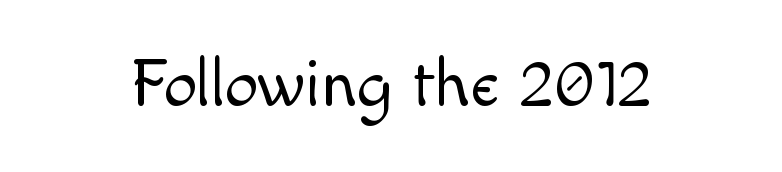
{"italic": "no", "bold": "no", "weight": "light", "width": "normal", "x_height": "small", "monospaced": "no", "underline": "no", "letter_spacing": "normal", "letter_spacing_em": 0.0, "glyph_px": 67}
